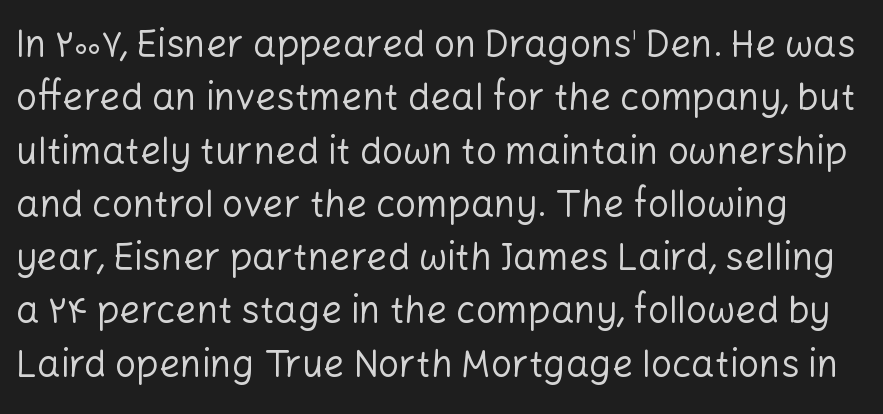
Q: Is the text bold? A: No.
Q: Is the text italic (slanted)? A: No, it is upright.
Q: Is the typeface a serif or a sans-serif typeface? A: Sans-serif.
Q: Is the text underlined? A: No.
Q: Is the spacing between letters normal or unusually wide? A: Normal.
Q: Is the spacing between lines tight, normal or loose? A: Normal.
Q: Width (condensed, normal, or wide)? A: Normal.
Q: Stroke contrast? A: Low.
Q: x-height? A: Medium.
Q: Monospaced? A: No.
